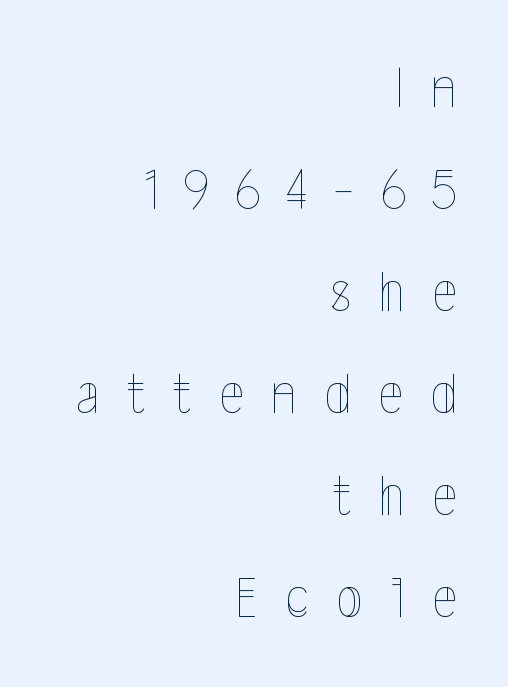
{"italic": "no", "bold": "no", "weight": "thin", "width": "condensed", "x_height": "medium", "monospaced": "no", "underline": "no", "align": "right", "line_spacing_ratio": 1.73, "letter_spacing": "wide", "letter_spacing_em": 0.47, "glyph_px": 59}
